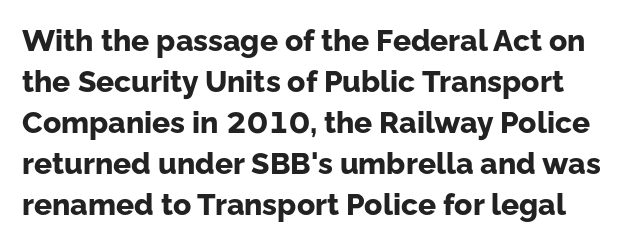
The image shows 30 px bold sans-serif type, upright; set normal line spacing (1.37x), normal letter spacing, not underlined; low stroke contrast and a medium x-height.
